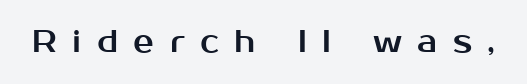
{"serif": "no", "italic": "no", "width": "normal", "stroke_contrast": "medium", "x_height": "medium", "monospaced": "no", "underline": "no", "letter_spacing": "wide", "letter_spacing_em": 0.5, "glyph_px": 31}
